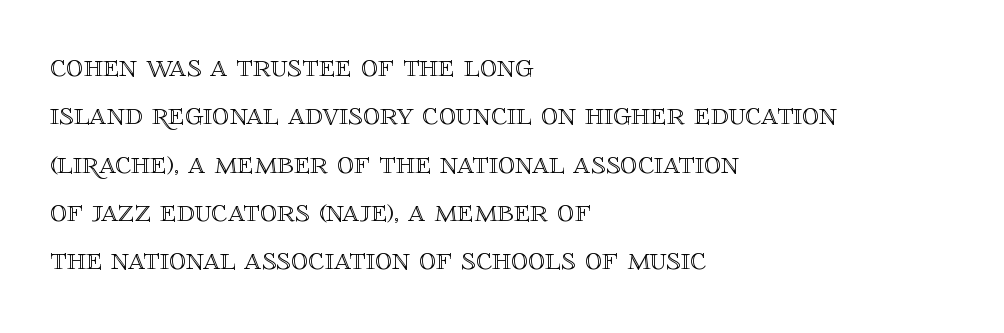
{"italic": "no", "width": "normal", "x_height": "large", "monospaced": "no", "underline": "no", "align": "left", "line_spacing": "normal", "line_spacing_ratio": 1.42, "letter_spacing": "normal", "letter_spacing_em": 0.0, "glyph_px": 34}
